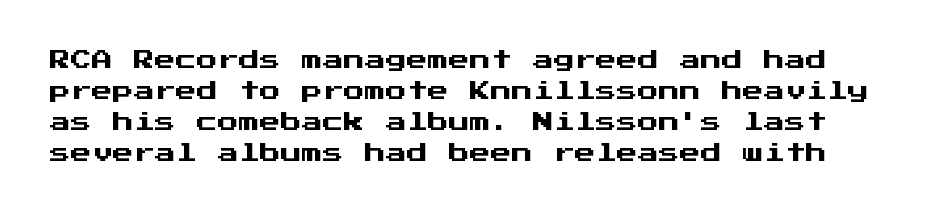
Ascenders rise straight up at ninety degrees. The rendering keeps characters at their native spacing. Regarding leading, the lines here are spaced in the standard way. Just letters on the line, the space beneath them empty.
